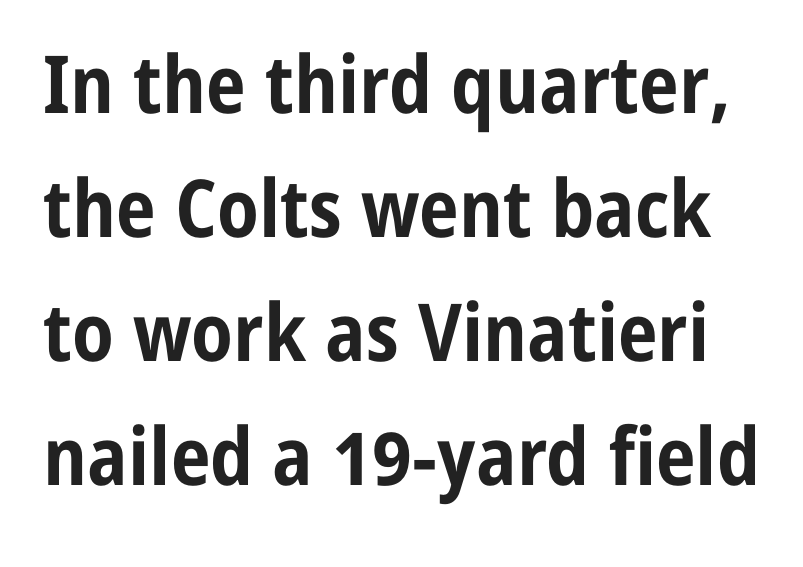
The image shows 80 px bold, condensed sans-serif type, upright; set normal line spacing (1.55x), normal letter spacing, not underlined; low stroke contrast and a medium x-height.
